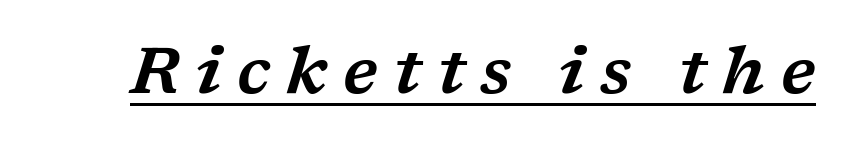
{"serif": "yes", "italic": "yes", "lean": "right", "slant_degrees": 17, "width": "wide", "stroke_contrast": "low", "x_height": "medium", "monospaced": "no", "underline": "yes", "letter_spacing": "wide", "letter_spacing_em": 0.24, "glyph_px": 65}
